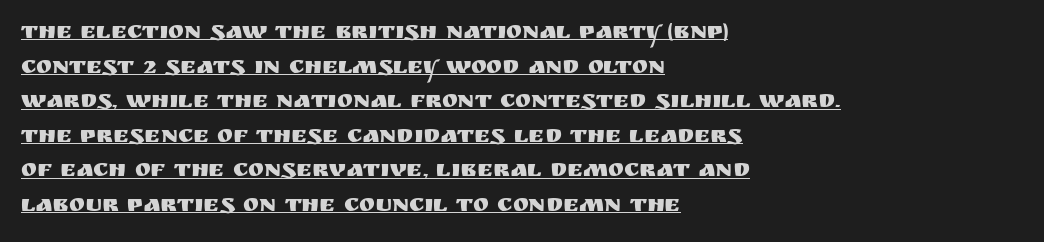
Notice how a bar underscores the lettering throughout. Each new line begins a customary step beneath the previous one. This sample uses an upright cut, with every glyph sitting square on the baseline. Compared with typical body copy, the letter spacing here is the same. The rag falls on the right side of this text block.
